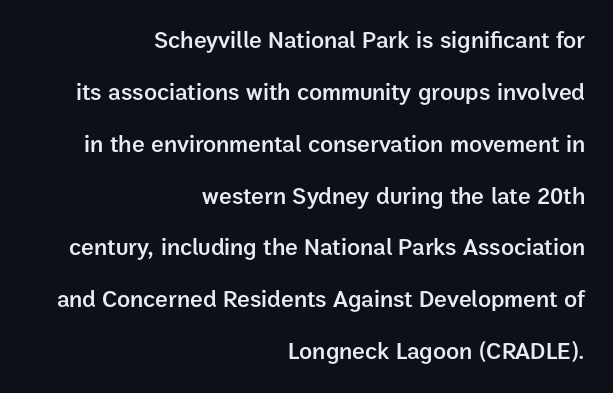
The image shows 24 px text type, upright; set right-aligned, loose line spacing (2.16x), normal letter spacing, not underlined.
